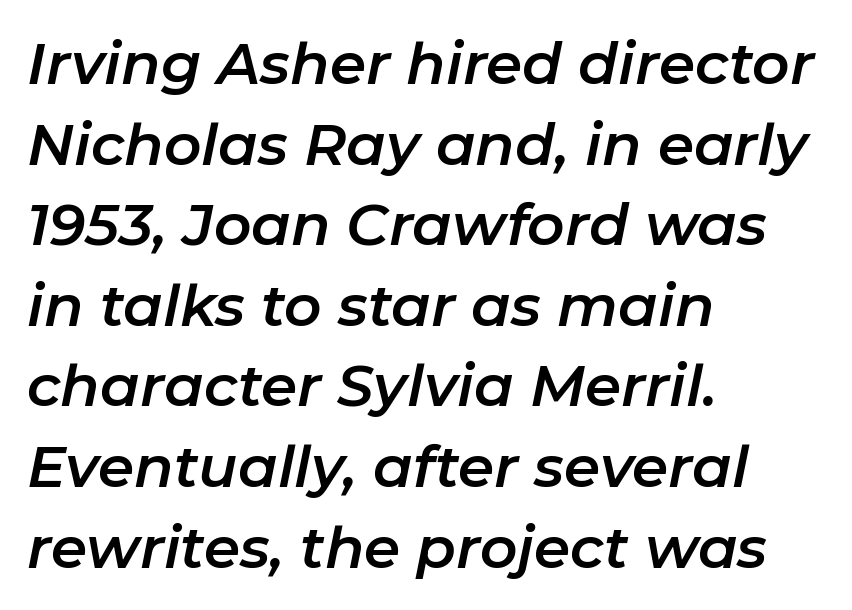
Q: Is the text italic (slanted)? A: Yes, it leans right by about 11 degrees.
Q: Is the text underlined? A: No.
Q: How is the paragraph aligned? A: Left-aligned.
Q: Is the spacing between letters normal or unusually wide? A: Normal.
Q: Is the spacing between lines tight, normal or loose? A: Normal.
Q: Width (condensed, normal, or wide)? A: Normal.
Q: Stroke contrast? A: Low.
Q: x-height? A: Medium.
Q: Monospaced? A: No.
